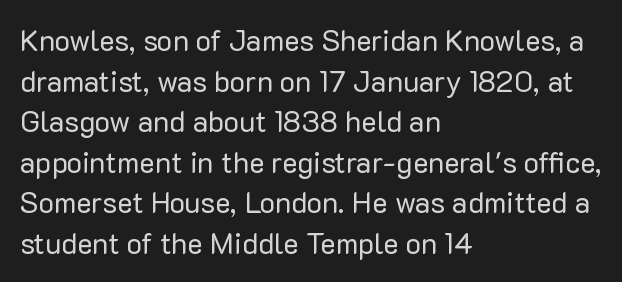
Q: Is the text bold? A: No.
Q: Is the text italic (slanted)? A: No, it is upright.
Q: Is the typeface a serif or a sans-serif typeface? A: Sans-serif.
Q: Is the text underlined? A: No.
Q: How is the paragraph aligned? A: Left-aligned.
Q: Is the spacing between letters normal or unusually wide? A: Normal.
Q: Is the spacing between lines tight, normal or loose? A: Normal.
Q: Width (condensed, normal, or wide)? A: Normal.
Q: Stroke contrast? A: Low.
Q: x-height? A: Medium.
Q: Monospaced? A: No.
